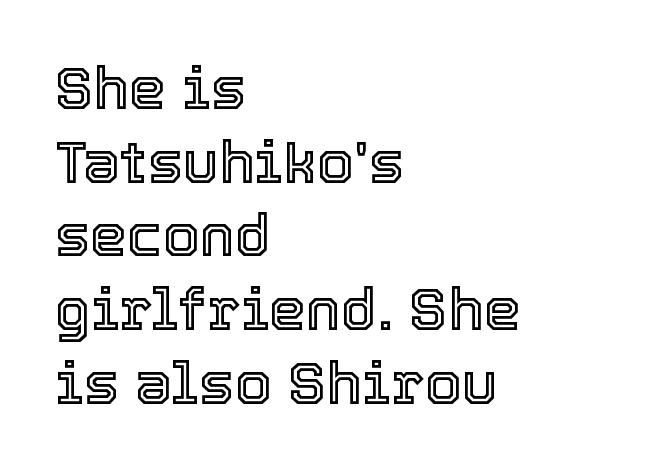
{"italic": "no", "width": "normal", "x_height": "medium", "monospaced": "no", "underline": "no", "align": "left", "line_spacing": "normal", "line_spacing_ratio": 1.25, "letter_spacing": "normal", "letter_spacing_em": 0.0, "glyph_px": 59}
